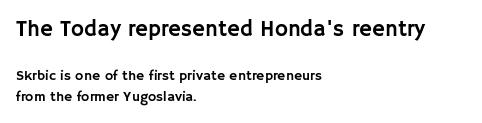
{"italic": "no", "underline": "no", "align": "left", "line_spacing": "normal", "line_spacing_ratio": 1.52, "letter_spacing": "normal", "letter_spacing_em": 0.0, "larger_block": "first", "size_ratio": 1.57, "glyph_px": 22}
